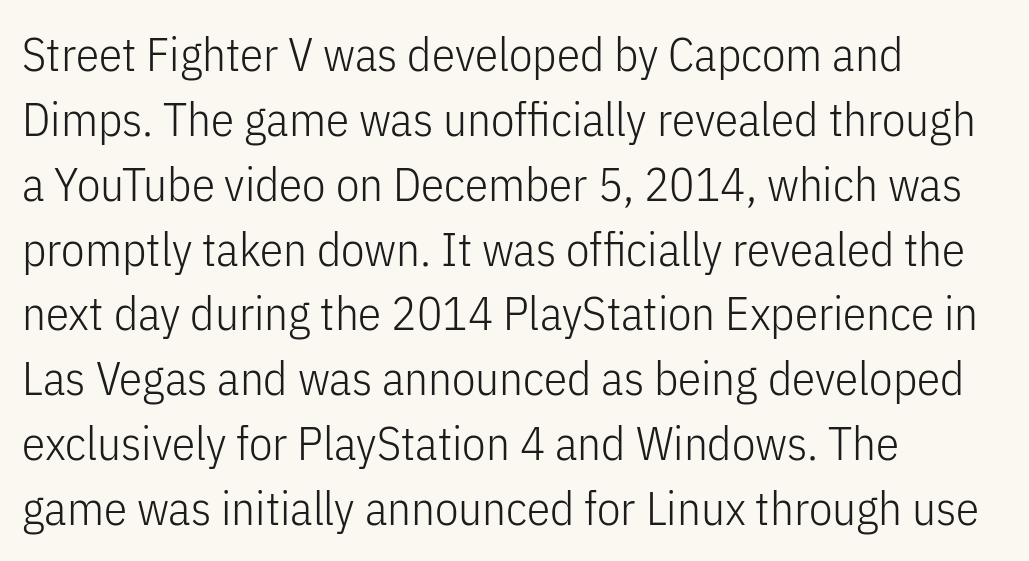
A normal amount of white space separates one row of letters from the next. Examine the stroke ends and you'll find no serifs. The weight tops out at a normal text grade. The lettering stays uniformly vertical, giving the passage a roman look.
